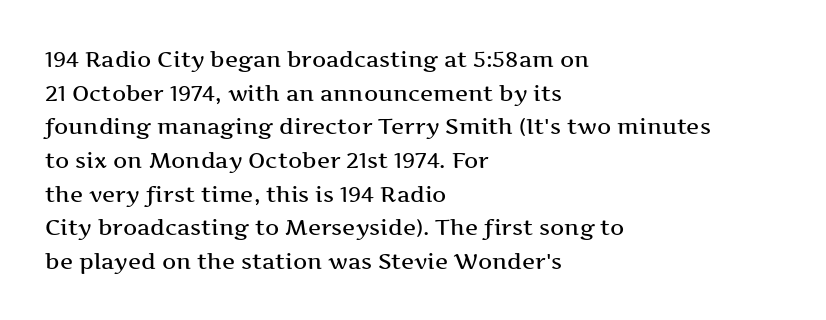
One glance says typical: line gaps are just what's usual. The letters stand upright; this is a roman face. The gap between lines stays unmarked. These lines keep a tight, regular rhythm from letter to letter. Casual observation: everything's shoved over to the left.
